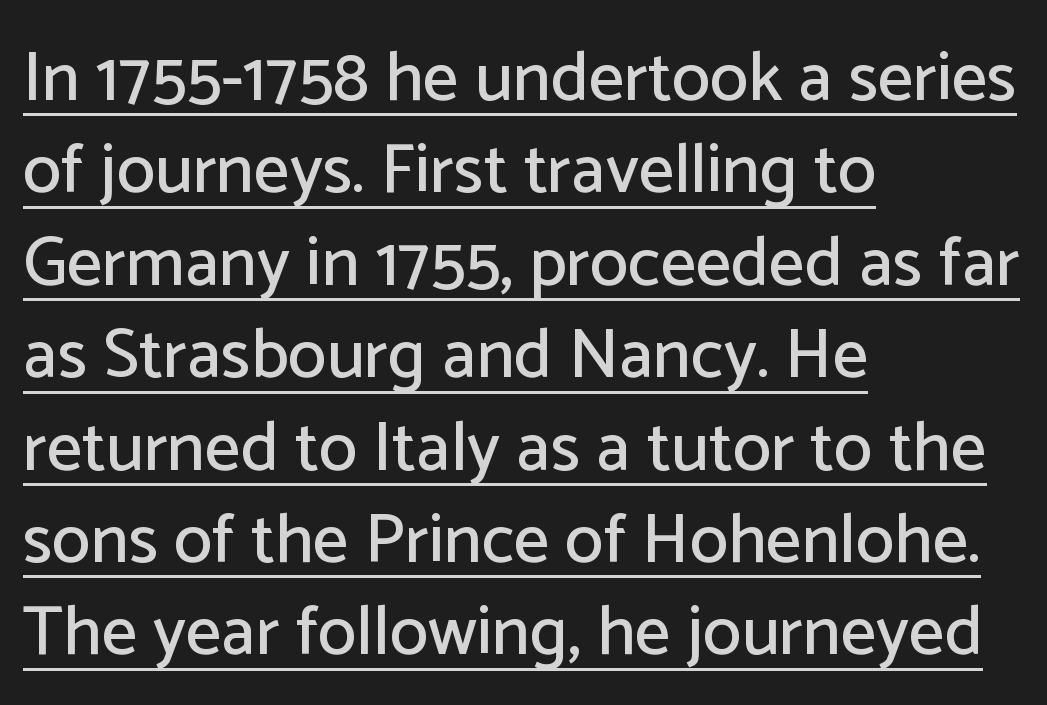
Students, observe: this is what conventionally led text looks like. Designer's note — italics off, roman on. Tracking here is standard; glyphs follow each other at the usual distance. Is this a fixed-width face? No — the glyphs have proportional, varying widths.
